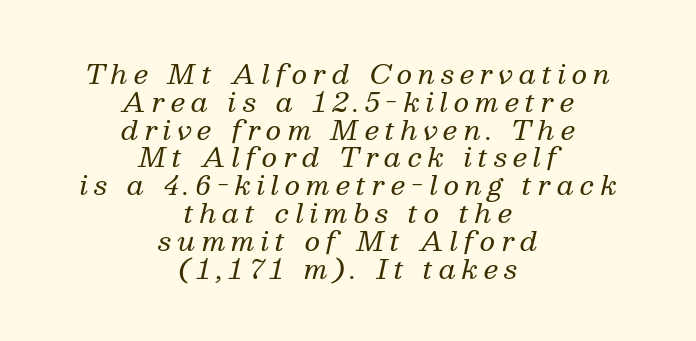
The image shows 27 px text type, italic (leaning right); set centered, tight line spacing (1.03x), unusually wide letter spacing (+0.22 em), not underlined.
